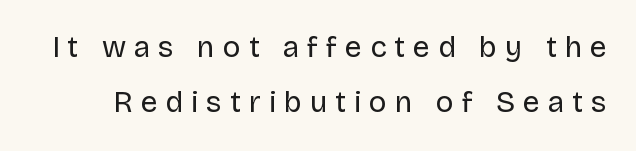
{"serif": "no", "italic": "no", "bold": "no", "weight": "regular", "width": "normal", "stroke_contrast": "low", "x_height": "large", "monospaced": "no", "underline": "no", "line_spacing_ratio": 1.85, "letter_spacing": "wide", "letter_spacing_em": 0.26, "glyph_px": 30}
